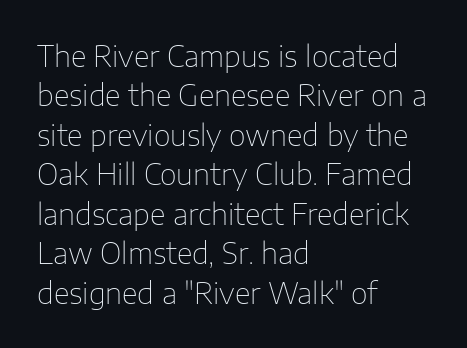
{"serif": "no", "italic": "no", "bold": "no", "weight": "thin", "width": "normal", "stroke_contrast": "low", "x_height": "medium", "monospaced": "no", "underline": "no", "align": "left", "line_spacing": "normal", "line_spacing_ratio": 1.36, "letter_spacing": "normal", "letter_spacing_em": 0.0, "glyph_px": 29}
